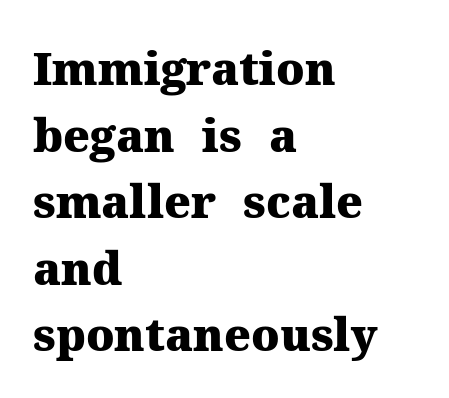
Q: Is the text bold? A: Yes.
Q: Is the text italic (slanted)? A: No, it is upright.
Q: Is the typeface a serif or a sans-serif typeface? A: Serif.
Q: Is the text underlined? A: No.
Q: How is the paragraph aligned? A: Left-aligned.
Q: Is the spacing between letters normal or unusually wide? A: Normal.
Q: Is the spacing between lines tight, normal or loose? A: Normal.
Q: Width (condensed, normal, or wide)? A: Normal.
Q: Stroke contrast? A: Medium.
Q: x-height? A: Medium.
Q: Monospaced? A: No.
